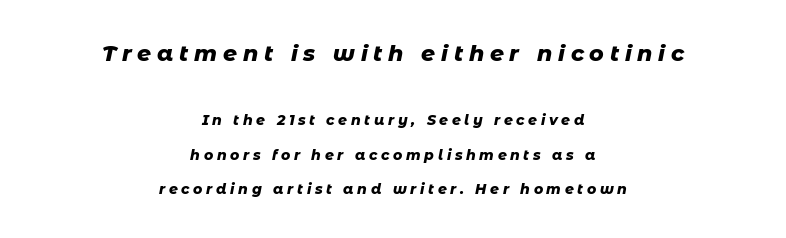
{"italic": "yes", "lean": "right", "slant_degrees": 11, "bold": "yes", "underline": "no", "align": "center", "line_spacing": "loose", "line_spacing_ratio": 2.47, "letter_spacing": "wide", "letter_spacing_em": 0.26, "larger_block": "first", "size_ratio": 1.57, "glyph_px": 22}
